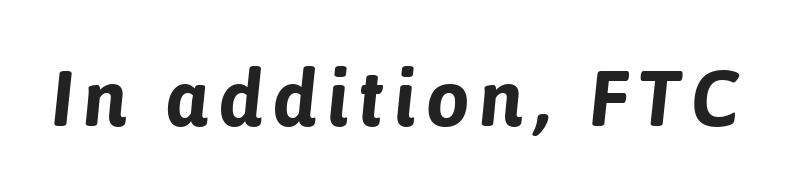
The image shows 78 px bold type, italic (leaning right); set not underlined; low stroke contrast and a medium x-height.
